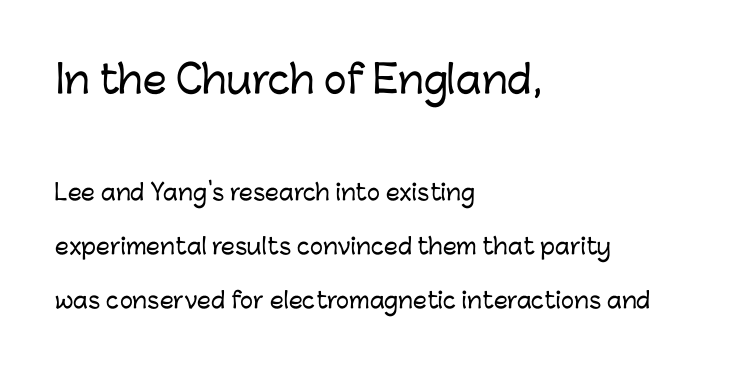
{"serif": "no", "italic": "no", "width": "normal", "stroke_contrast": "low", "x_height": "medium", "monospaced": "no", "underline": "no", "align": "left", "line_spacing": "loose", "line_spacing_ratio": 2.45, "letter_spacing": "normal", "letter_spacing_em": 0.0, "larger_block": "first", "size_ratio": 1.73, "glyph_px": 38}
